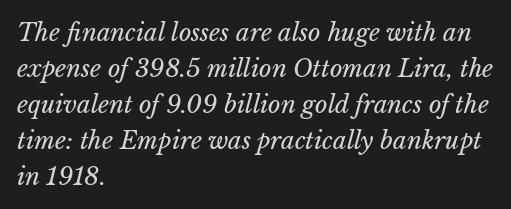
Q: Is the text bold? A: No.
Q: Is the text italic (slanted)? A: Yes, it leans right by about 15 degrees.
Q: Is the text underlined? A: No.
Q: How is the paragraph aligned? A: Left-aligned.
Q: Is the spacing between letters normal or unusually wide? A: Normal.
Q: Is the spacing between lines tight, normal or loose? A: Normal.
